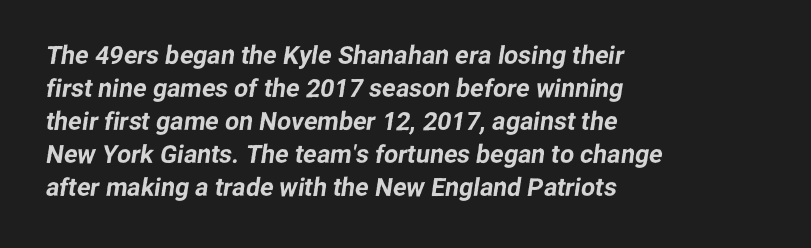
{"underline": "no", "align": "left", "line_spacing": "normal", "line_spacing_ratio": 1.32, "letter_spacing": "normal", "letter_spacing_em": 0.0, "glyph_px": 25}
